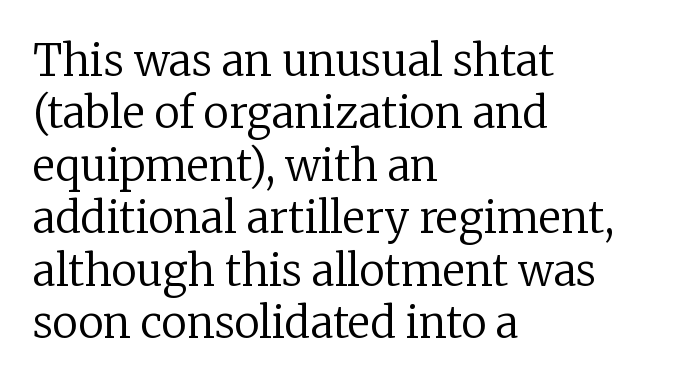
Is this a sans? No — the strokes have serifs. Unbolded letterforms with no extra heft. In CSS terms this would be text-align: left. Check under the words: just untouched page. In terms of letterspacing, this is plain default setting. The rendering uses natural spacing where letterforms have individual widths.
